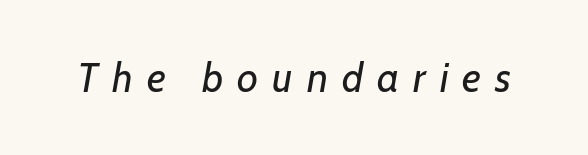
Q: Is the text bold? A: No.
Q: Is the text italic (slanted)? A: Yes, it leans right by about 7 degrees.
Q: Is the text underlined? A: No.
Q: Is the spacing between letters normal or unusually wide? A: Unusually wide.
Q: Width (condensed, normal, or wide)? A: Normal.
Q: Stroke contrast? A: Low.
Q: x-height? A: Medium.
Q: Monospaced? A: No.
